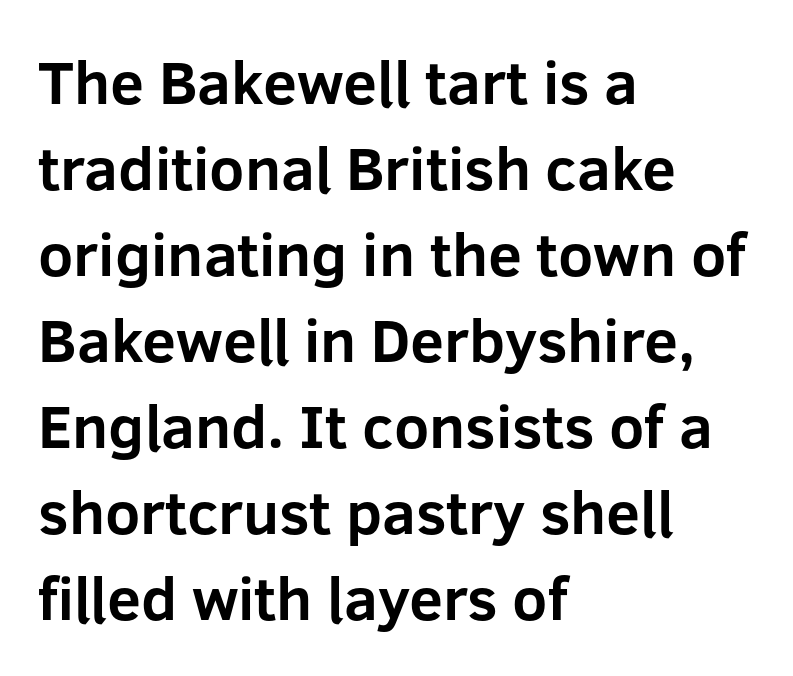
Every letter is thick-stroked: bold, no question. Reading down the column, the eye jumps a familiar distance to each next line. Tracking here is standard; glyphs follow each other at the usual distance. The rendering anchors every line to the left-hand side.
